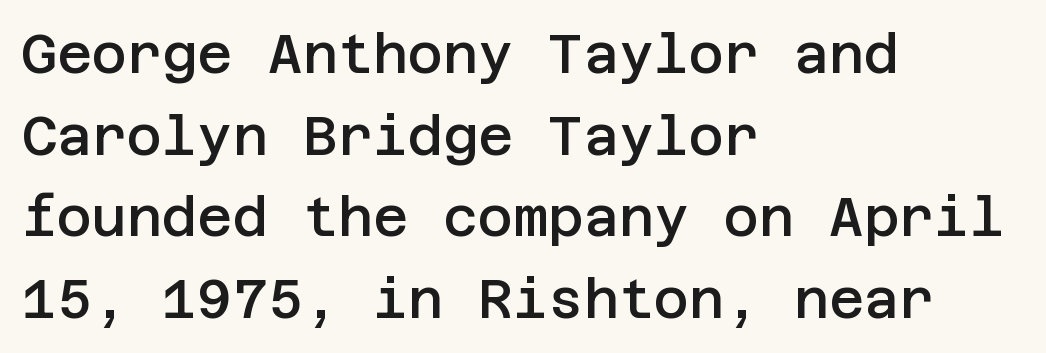
Quick note: underline off. The rendering uses a moderate line-height, typical for paragraphs. The tracking reads as untouched default to a designer's eye. Set as a demibold, roughly 600 on the weight scale.
